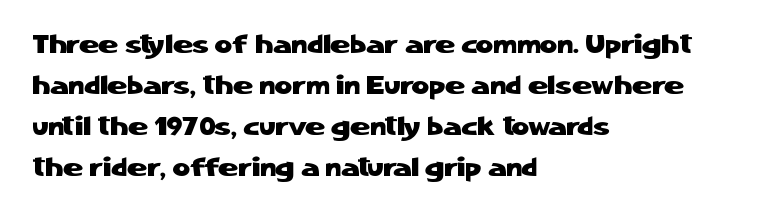
Q: Is the text italic (slanted)? A: No, it is upright.
Q: Is the text underlined? A: No.
Q: How is the paragraph aligned? A: Left-aligned.
Q: Is the spacing between letters normal or unusually wide? A: Normal.
Q: Is the spacing between lines tight, normal or loose? A: Normal.
